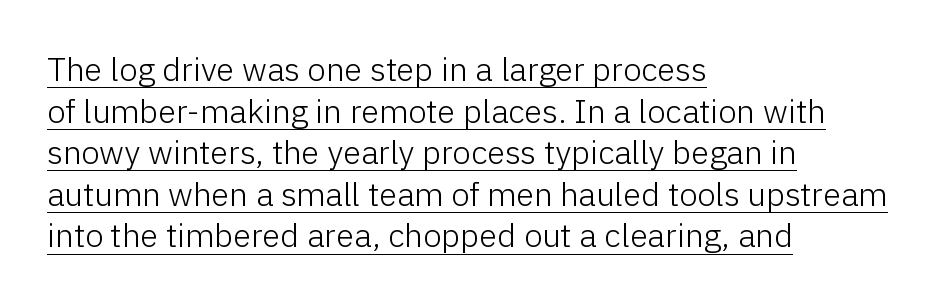
Quick note: not italic, upright. A student would call this left alignment; a typographer would say flush left, rag right. No heavy texture on the line: the type isn't bold. Examine the stroke ends and you'll find no serifs.
